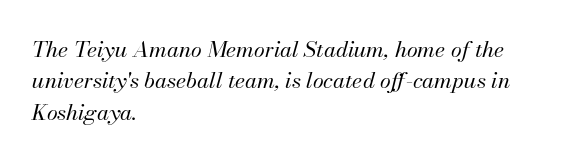
The image shows 22 px text type, italic (leaning right); set left-aligned, normal line spacing (1.43x), normal letter spacing, not underlined.
